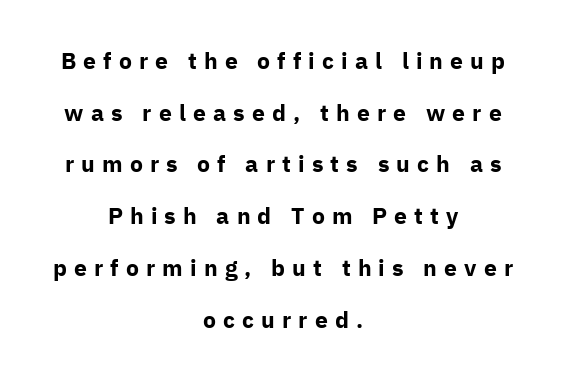
{"italic": "no", "bold": "yes", "underline": "no", "align": "center", "line_spacing": "loose", "line_spacing_ratio": 2.25, "letter_spacing": "wide", "letter_spacing_em": 0.31, "glyph_px": 23}
